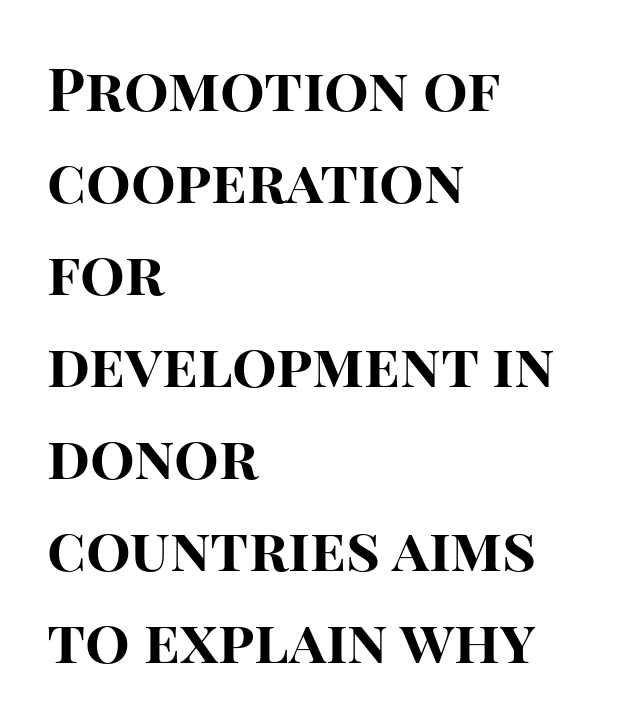
The image shows 59 px bold sans-serif type, upright; set left-aligned, normal line spacing (1.56x), normal letter spacing, not underlined; high stroke contrast and a large x-height.
